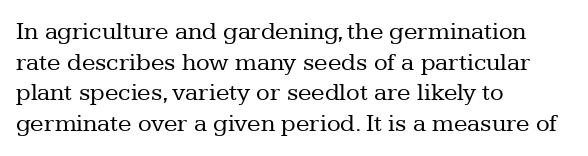
Q: Is the text bold? A: No.
Q: Is the text italic (slanted)? A: No, it is upright.
Q: Is the text underlined? A: No.
Q: How is the paragraph aligned? A: Left-aligned.
Q: Is the spacing between letters normal or unusually wide? A: Normal.
